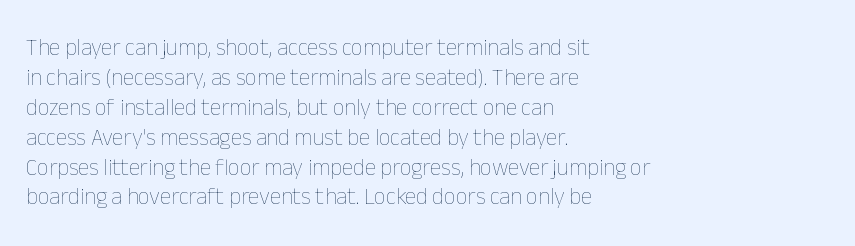
Q: Is the text bold? A: No.
Q: Is the text italic (slanted)? A: No, it is upright.
Q: Is the text underlined? A: No.
Q: How is the paragraph aligned? A: Left-aligned.
Q: Is the spacing between letters normal or unusually wide? A: Normal.
Q: Is the spacing between lines tight, normal or loose? A: Normal.
